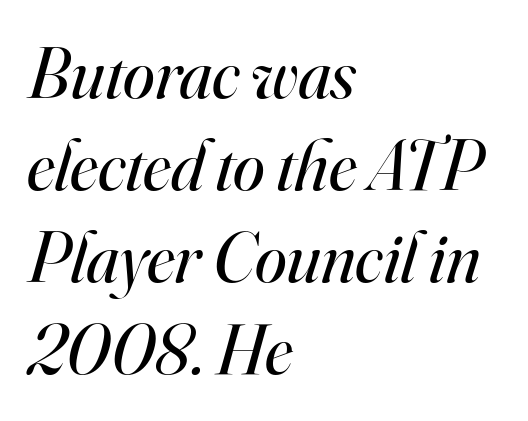
Horizontal alignment here is leftward, the default for most running prose. The rendering uses natural spacing where letterforms have individual widths. The rows are spaced the way most documents space them. A typesetter would mark this as italic. Inter-character spacing is left at the font's built-in metrics. The letters look calm and open, with moderate or lighter stems.
